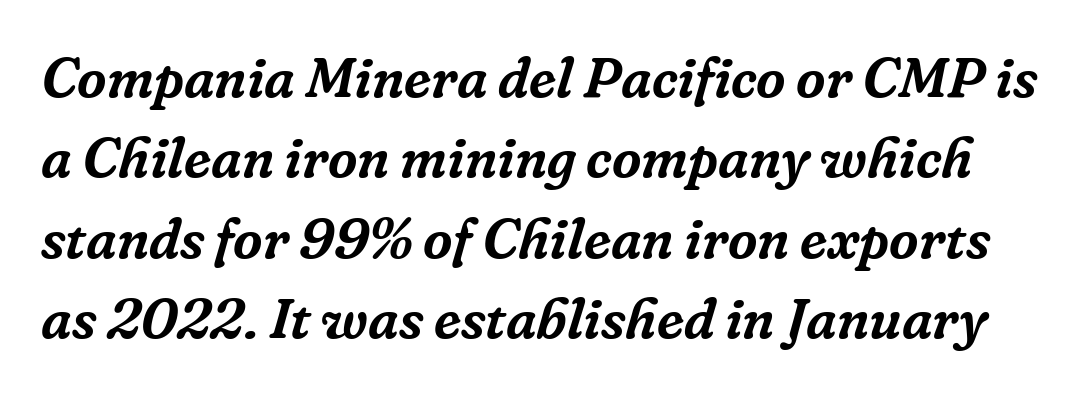
The image shows 57 px serif type, italic (leaning right); set normal line spacing (1.41x), normal letter spacing, not underlined; low stroke contrast and a medium x-height.
